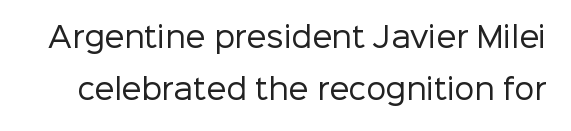
{"serif": "no", "italic": "no", "bold": "no", "weight": "regular", "width": "normal", "stroke_contrast": "low", "x_height": "medium", "monospaced": "no", "underline": "no", "line_spacing_ratio": 1.85, "letter_spacing": "normal", "letter_spacing_em": 0.0, "glyph_px": 28}
